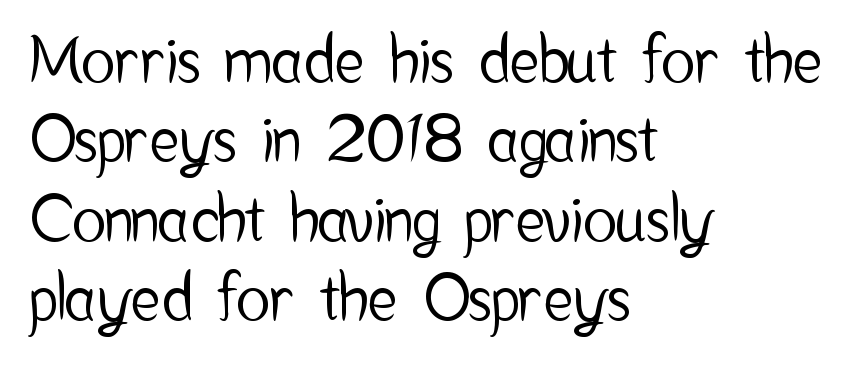
{"serif": "no", "italic": "no", "width": "condensed", "stroke_contrast": "low", "x_height": "medium", "monospaced": "no", "underline": "no", "align": "left", "line_spacing": "normal", "line_spacing_ratio": 1.26, "letter_spacing": "normal", "letter_spacing_em": 0.0, "glyph_px": 63}
